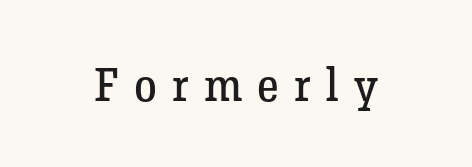
Q: Is the text bold? A: No.
Q: Is the text italic (slanted)? A: No, it is upright.
Q: Is the typeface a serif or a sans-serif typeface? A: Serif.
Q: Is the text underlined? A: No.
Q: Is the spacing between letters normal or unusually wide? A: Unusually wide.
Q: Width (condensed, normal, or wide)? A: Normal.
Q: Stroke contrast? A: Low.
Q: x-height? A: Medium.
Q: Monospaced? A: No.
